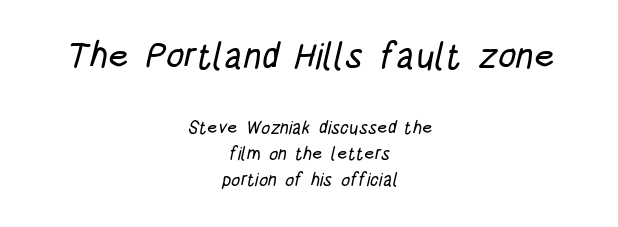
{"serif": "no", "width": "condensed", "stroke_contrast": "low", "x_height": "large", "monospaced": "no", "underline": "no", "align": "center", "line_spacing": "normal", "line_spacing_ratio": 1.43, "letter_spacing": "normal", "letter_spacing_em": 0.0, "larger_block": "first", "size_ratio": 2.0, "glyph_px": 36}
